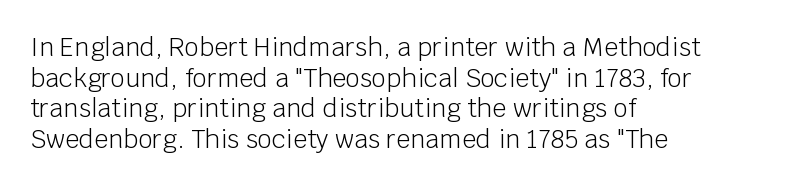
The image shows 25 px text type, upright; set left-aligned, line spacing 1.23x, normal letter spacing, not underlined.
